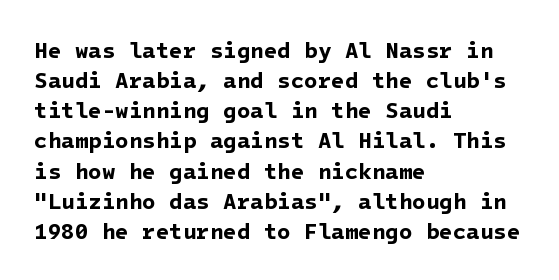
This rendering uses left alignment, leaving the right contour irregular. These words are printed bold, with thick strokes throughout. Honestly, there is no underline to notice here at all. Spacing between characters is what you'd get straight out of the box. Normally led — the rows are evenly, conventionally spaced.
